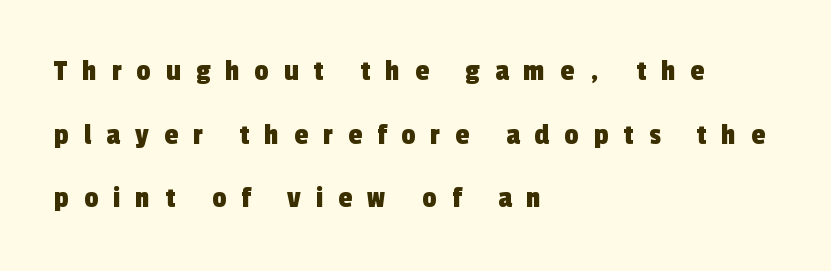
Q: Is the typeface a serif or a sans-serif typeface? A: Sans-serif.
Q: Is the text underlined? A: No.
Q: How is the paragraph aligned? A: Left-aligned.
Q: Is the spacing between letters normal or unusually wide? A: Unusually wide.
Q: Is the spacing between lines tight, normal or loose? A: Loose.
Q: Width (condensed, normal, or wide)? A: Condensed.
Q: x-height? A: Medium.
Q: Monospaced? A: No.
